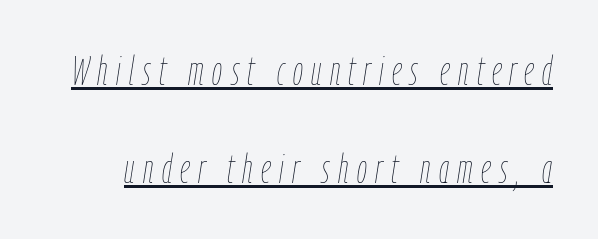
Q: Is the text bold? A: No.
Q: Is the text italic (slanted)? A: Yes, it leans right by about 9 degrees.
Q: Is the text underlined? A: Yes.
Q: Is the spacing between letters normal or unusually wide? A: Unusually wide.
Q: Is the spacing between lines tight, normal or loose? A: Loose.
Q: Width (condensed, normal, or wide)? A: Condensed.
Q: Stroke contrast? A: Low.
Q: x-height? A: Medium.
Q: Monospaced? A: No.
